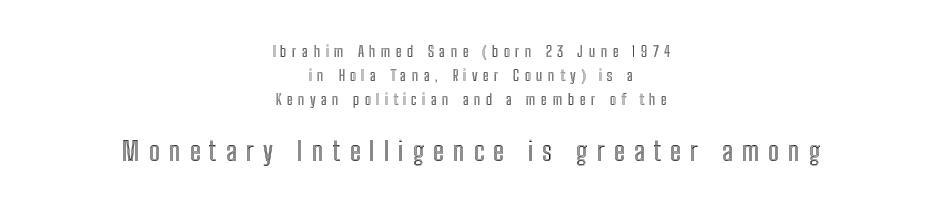
{"italic": "no", "underline": "no", "align": "center", "line_spacing": "normal", "line_spacing_ratio": 1.61, "letter_spacing": "wide", "letter_spacing_em": 0.36, "larger_block": "second", "size_ratio": 1.73, "glyph_px": 26}
